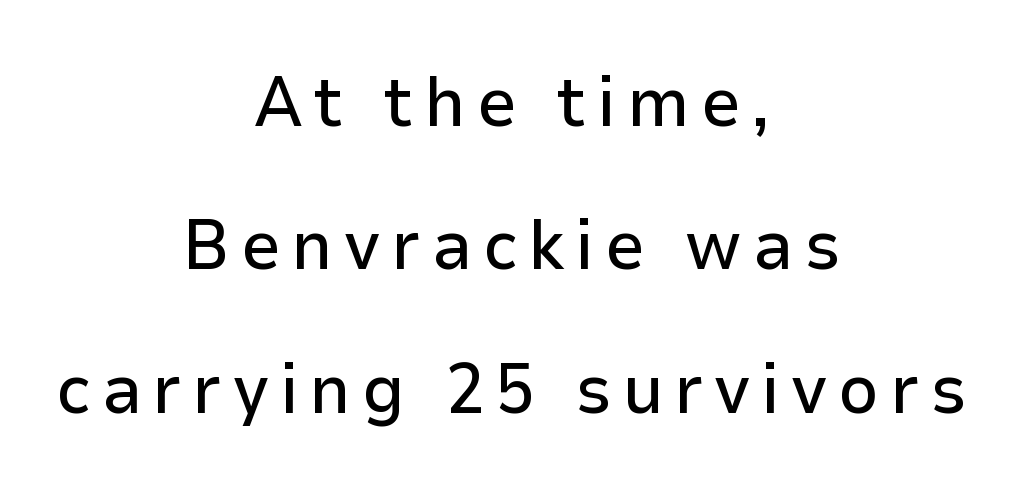
Q: Is the text italic (slanted)? A: No, it is upright.
Q: Is the typeface a serif or a sans-serif typeface? A: Sans-serif.
Q: Is the text underlined? A: No.
Q: How is the paragraph aligned? A: Centered.
Q: Is the spacing between lines tight, normal or loose? A: Loose.
Q: Width (condensed, normal, or wide)? A: Normal.
Q: Stroke contrast? A: Low.
Q: x-height? A: Medium.
Q: Monospaced? A: No.
